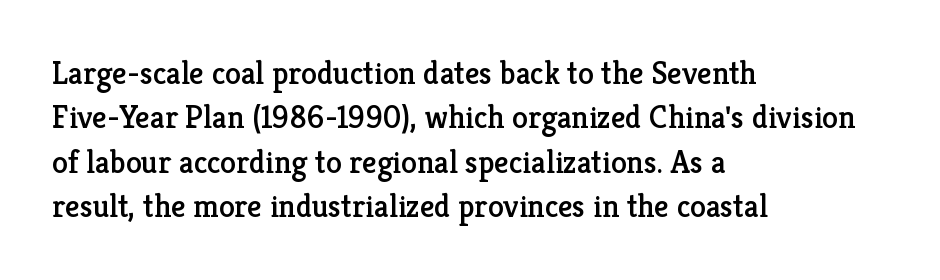
This rendering employs a face with finishing strokes, i.e., a serif. You could not count columns in this text — the font is proportionally spaced. The font's upright variant was chosen for this text. Only glyphs here, with clear space below each row. The designer left line spacing at the default. Each line starts at the same left margin while the right side varies.
